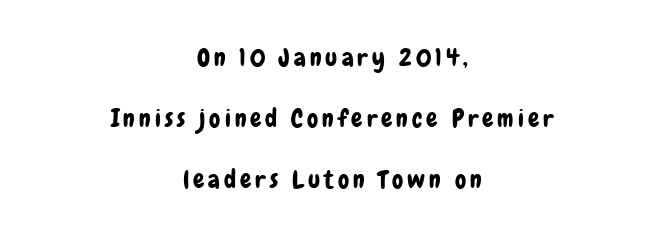
The strip under each line holds only bare page. Compared with typical paragraphs, the rows here are farther apart. This rendering uses center alignment, leaving both contours irregular but symmetric. A roman cut, with each character standing at attention.
